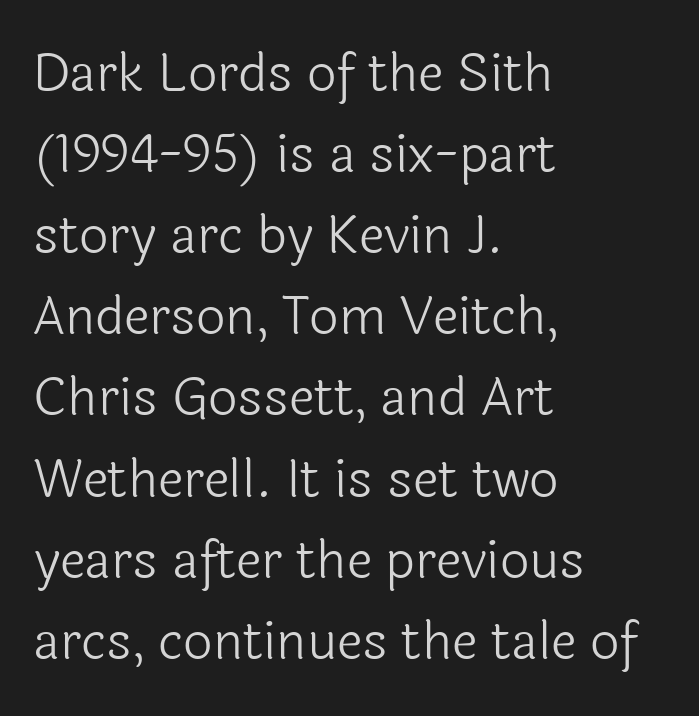
Q: Is the text bold? A: No.
Q: Is the text italic (slanted)? A: No, it is upright.
Q: Is the typeface a serif or a sans-serif typeface? A: Sans-serif.
Q: Is the text underlined? A: No.
Q: How is the paragraph aligned? A: Left-aligned.
Q: Is the spacing between letters normal or unusually wide? A: Normal.
Q: Is the spacing between lines tight, normal or loose? A: Normal.
Q: Width (condensed, normal, or wide)? A: Normal.
Q: x-height? A: Medium.
Q: Monospaced? A: No.
